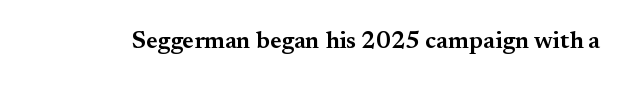
Quick note: underline off. Rendered with straight, roman letterforms. Each word holds together tightly as a unit, with standard inter-letter gaps. Slightly chunky letters — semibold, I'd say, not full bold.
